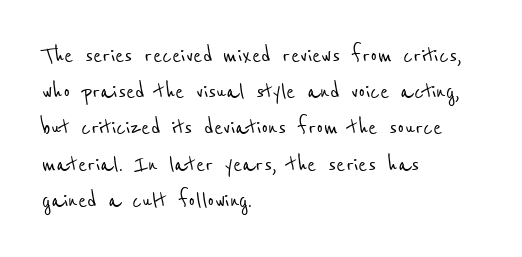
Is the block centered? No — it sits flush against the left margin. Regular leading. Any mark beneath the type? The region is blank. Between one letter and the next there's only the usual sliver of space.
